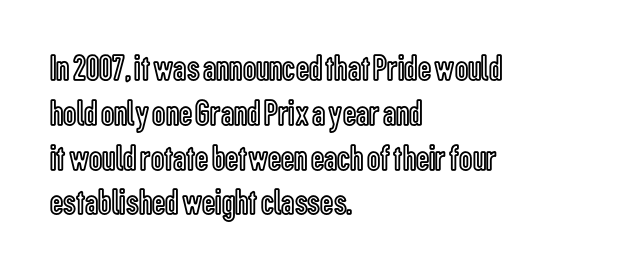
{"italic": "no", "width": "condensed", "x_height": "medium", "monospaced": "no", "underline": "no", "align": "left", "line_spacing_ratio": 1.21, "letter_spacing": "normal", "letter_spacing_em": 0.0, "glyph_px": 37}
